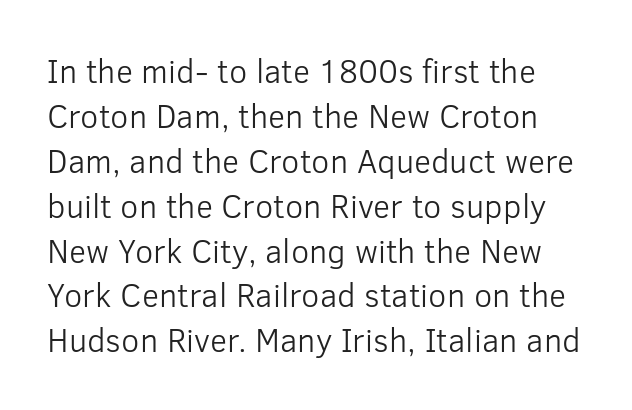
Q: Is the text bold? A: No.
Q: Is the text italic (slanted)? A: No, it is upright.
Q: Is the typeface a serif or a sans-serif typeface? A: Sans-serif.
Q: Is the text underlined? A: No.
Q: Is the spacing between letters normal or unusually wide? A: Normal.
Q: Is the spacing between lines tight, normal or loose? A: Normal.
Q: Width (condensed, normal, or wide)? A: Normal.
Q: Stroke contrast? A: Low.
Q: x-height? A: Medium.
Q: Monospaced? A: No.
